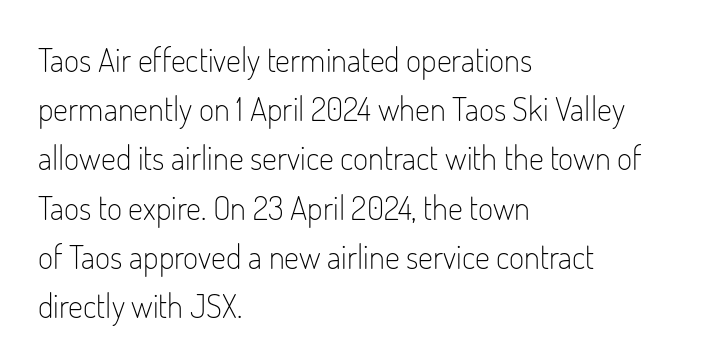
Unbolded letterforms with no extra heft. Unlike italic type, these characters show no tilt at all. A normal amount of white space separates one row of letters from the next. A bare baseline throughout the passage. Font category for this specimen: sans-serif.
